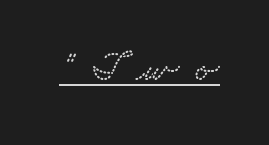
Q: Is the text underlined? A: Yes.
Q: Is the spacing between letters normal or unusually wide? A: Unusually wide.
Q: Width (condensed, normal, or wide)? A: Wide.
Q: Stroke contrast? A: Low.
Q: x-height? A: Small.
Q: Monospaced? A: No.
